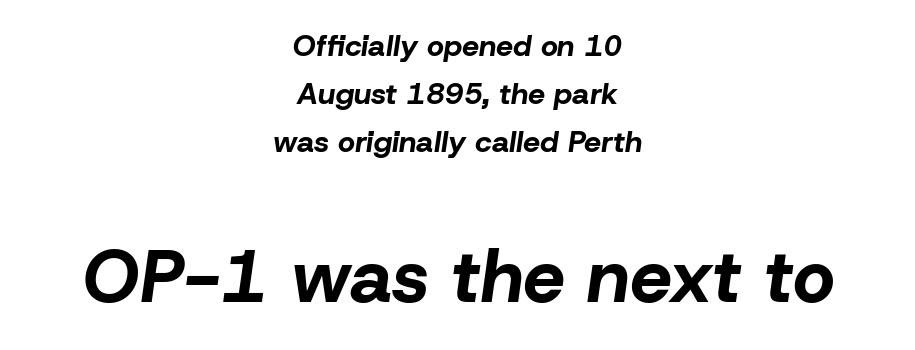
{"italic": "yes", "lean": "right", "slant_degrees": 8, "bold": "yes", "weight": "bold", "width": "normal", "stroke_contrast": "low", "x_height": "medium", "monospaced": "no", "underline": "no", "align": "center", "line_spacing": "normal", "line_spacing_ratio": 1.6, "letter_spacing": "normal", "letter_spacing_em": 0.0, "larger_block": "second", "size_ratio": 2.47, "glyph_px": 74}
